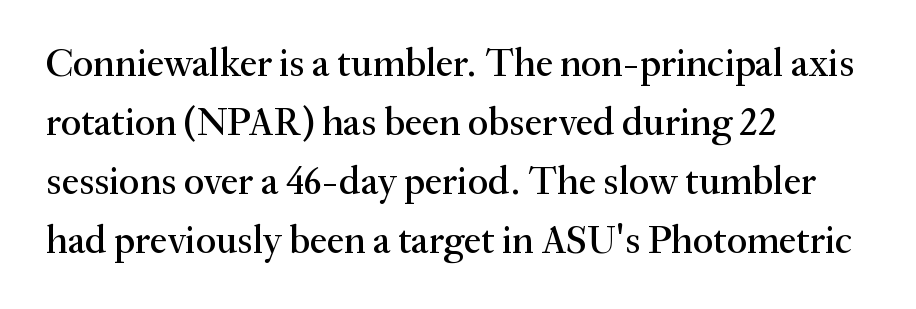
Q: Is the text italic (slanted)? A: No, it is upright.
Q: Is the typeface a serif or a sans-serif typeface? A: Serif.
Q: Is the text underlined? A: No.
Q: How is the paragraph aligned? A: Left-aligned.
Q: Is the spacing between letters normal or unusually wide? A: Normal.
Q: Is the spacing between lines tight, normal or loose? A: Normal.
Q: Width (condensed, normal, or wide)? A: Normal.
Q: Stroke contrast? A: Medium.
Q: x-height? A: Small.
Q: Monospaced? A: No.
